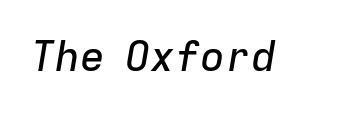
Q: Is the text italic (slanted)? A: Yes, it leans right by about 9 degrees.
Q: Is the text underlined? A: No.
Q: Is the spacing between letters normal or unusually wide? A: Normal.
Q: Width (condensed, normal, or wide)? A: Normal.
Q: Stroke contrast? A: Low.
Q: x-height? A: Medium.
Q: Monospaced? A: No.
